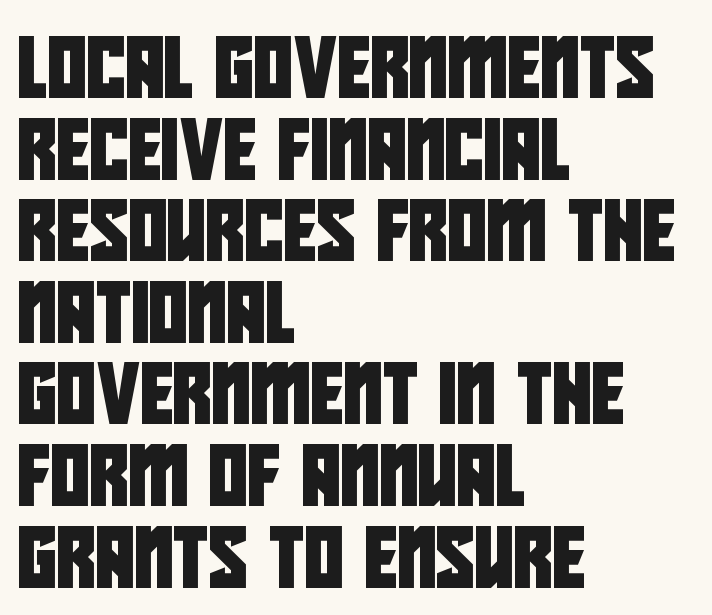
Q: Is the typeface a serif or a sans-serif typeface? A: Sans-serif.
Q: Is the text underlined? A: No.
Q: How is the paragraph aligned? A: Left-aligned.
Q: Is the spacing between letters normal or unusually wide? A: Normal.
Q: Is the spacing between lines tight, normal or loose? A: Normal.
Q: Width (condensed, normal, or wide)? A: Condensed.
Q: Stroke contrast? A: Low.
Q: x-height? A: Large.
Q: Monospaced? A: No.
